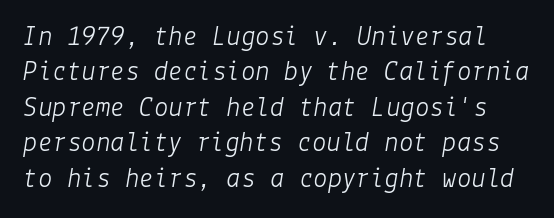
Q: Is the text bold? A: No.
Q: Is the text italic (slanted)? A: Yes, it leans right by about 9 degrees.
Q: Is the text underlined? A: No.
Q: Is the spacing between letters normal or unusually wide? A: Normal.
Q: Width (condensed, normal, or wide)? A: Normal.
Q: Stroke contrast? A: Low.
Q: x-height? A: Medium.
